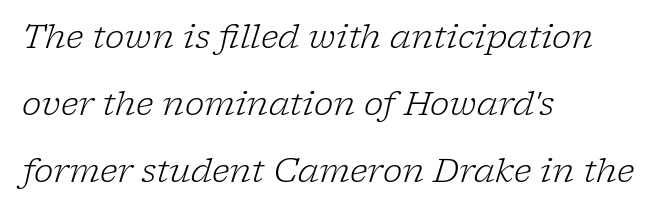
{"serif": "yes", "italic": "yes", "lean": "right", "slant_degrees": 17, "bold": "no", "weight": "light", "width": "normal", "stroke_contrast": "low", "x_height": "medium", "monospaced": "no", "underline": "no", "align": "left", "line_spacing": "loose", "line_spacing_ratio": 2.03, "letter_spacing": "normal", "letter_spacing_em": 0.0, "glyph_px": 33}
